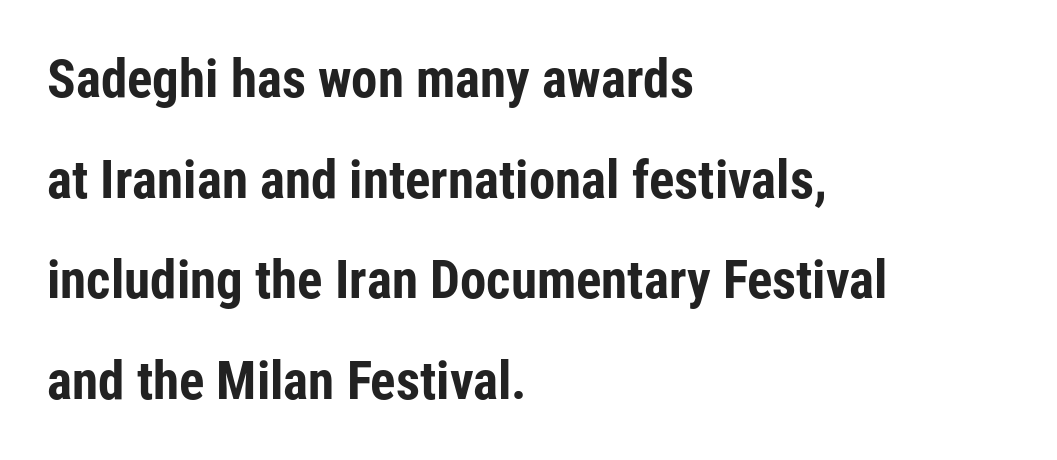
No word sits above an underline. These lines stack with their left ends in a neat column. The rendering uses natural spacing where letterforms have individual widths. Italic? Not at all — the glyphs are vertical.
